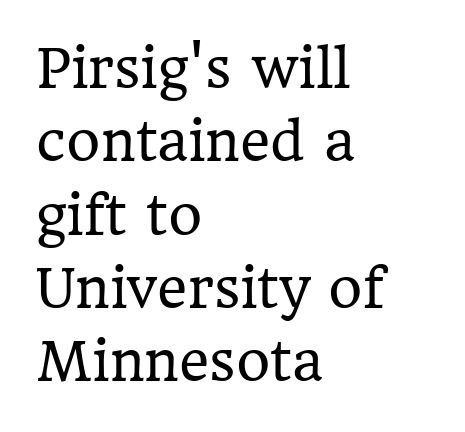
{"serif": "yes", "italic": "no", "bold": "no", "weight": "regular", "width": "normal", "stroke_contrast": "low", "x_height": "medium", "monospaced": "no", "underline": "no", "align": "left", "line_spacing": "normal", "line_spacing_ratio": 1.41, "letter_spacing": "normal", "letter_spacing_em": 0.0, "glyph_px": 52}
